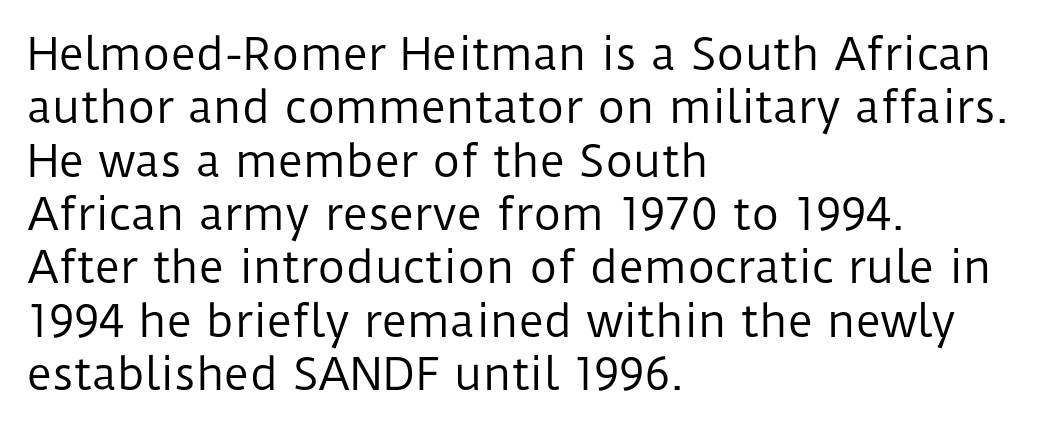
Only glyphs here, with clear space below each row. A sans-serif font was chosen for this passage. What stands out about the letter spacing? Nothing — it is the standard amount. On a weight scale, this lands at 450 or below. If you drew a ruler down the left edge, every line would touch it. Spacing verdict: proportional, widths tailored to each character.
